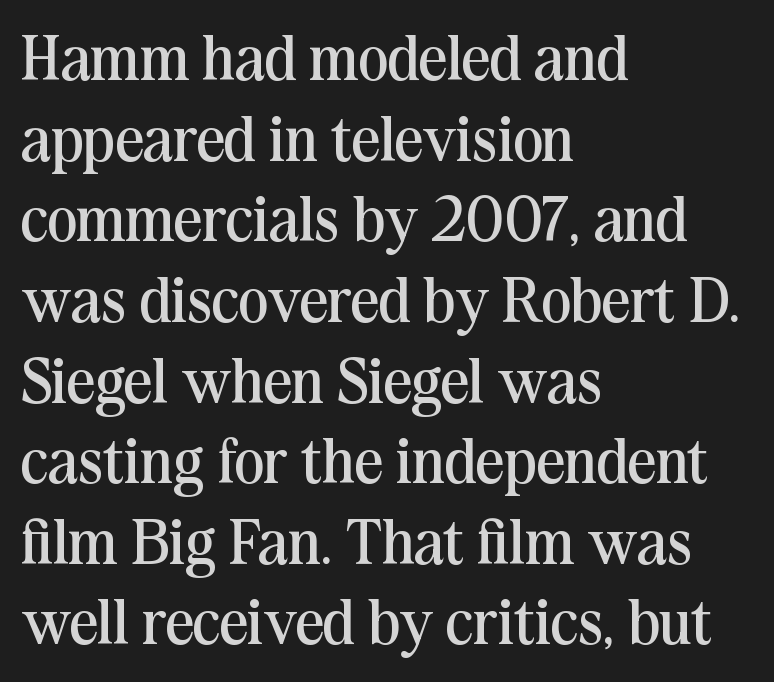
The paragraph has a hard left edge and a soft right edge. How would I describe the line gaps? Plain and ordinary. The letters look calm and open, with moderate or lighter stems. The characters display serif detailing at their extremities. The zone under the glyphs is completely vacant. Style check: upright.
